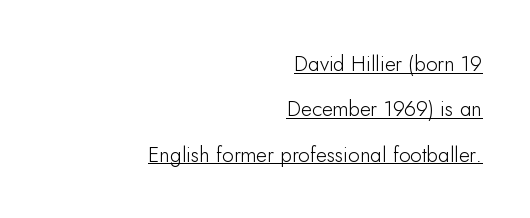
Q: Is the text italic (slanted)? A: No, it is upright.
Q: Is the text underlined? A: Yes.
Q: How is the paragraph aligned? A: Right-aligned.
Q: Is the spacing between letters normal or unusually wide? A: Normal.
Q: Is the spacing between lines tight, normal or loose? A: Loose.
